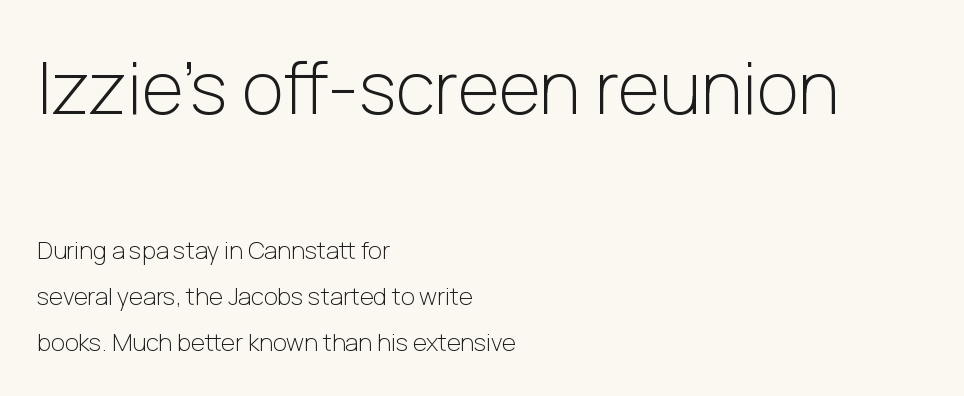
Q: Is the text bold? A: No.
Q: Is the text italic (slanted)? A: No, it is upright.
Q: Is the typeface a serif or a sans-serif typeface? A: Sans-serif.
Q: Is the text underlined? A: No.
Q: How is the paragraph aligned? A: Left-aligned.
Q: Is the spacing between letters normal or unusually wide? A: Normal.
Q: Is the spacing between lines tight, normal or loose? A: Loose.
Q: Which block of text is set in a larger size, the first (top) or the second (bottom)? A: The first (top) one.
Q: Width (condensed, normal, or wide)? A: Normal.
Q: Stroke contrast? A: Low.
Q: x-height? A: Medium.
Q: Monospaced? A: No.
